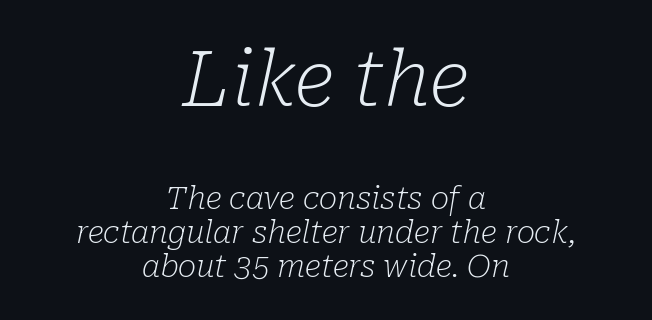
The image shows 77 px light serif type, italic (leaning right); set centered, tight line spacing (1.1x), normal letter spacing, not underlined; the first (top) block is 2.48x larger; low stroke contrast and a medium x-height.
